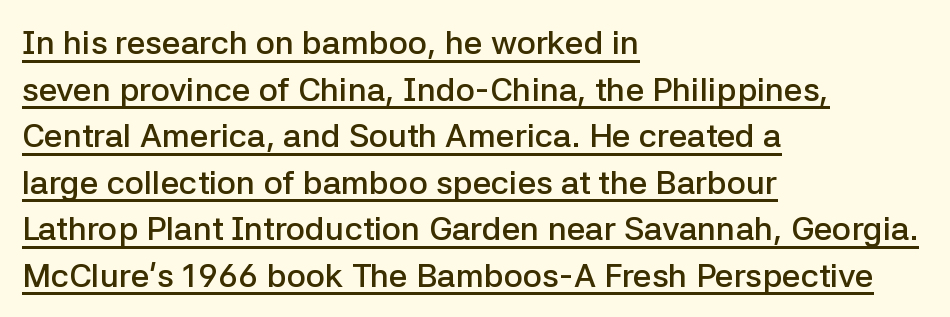
The glyphs in this specimen are sans serif. The string is rendered with underlining switched on. Varying glyph widths throughout — classic text-font behaviour. Is the letter spacing exaggerated? No — it looks like the ordinary default.
